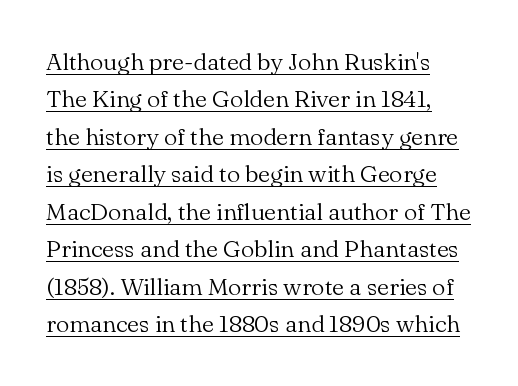
The face looks like a standard text weight, possibly lighter. Underline: present. Ordinary non-slanted type is in use. This block has exactly the height ordinary leading produces. Characters follow at the spacing the type designer built in.
